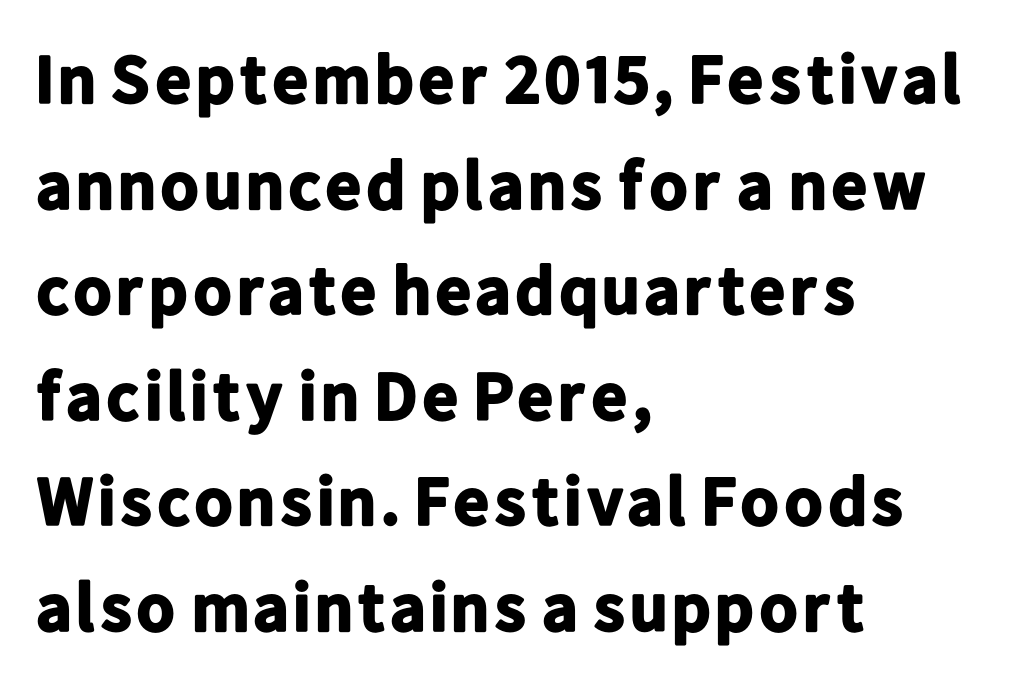
Q: Is the text bold? A: Yes.
Q: Is the text italic (slanted)? A: No, it is upright.
Q: Is the typeface a serif or a sans-serif typeface? A: Sans-serif.
Q: Is the text underlined? A: No.
Q: How is the paragraph aligned? A: Left-aligned.
Q: Is the spacing between letters normal or unusually wide? A: Normal.
Q: Is the spacing between lines tight, normal or loose? A: Normal.
Q: Width (condensed, normal, or wide)? A: Normal.
Q: Stroke contrast? A: Low.
Q: x-height? A: Medium.
Q: Monospaced? A: No.
